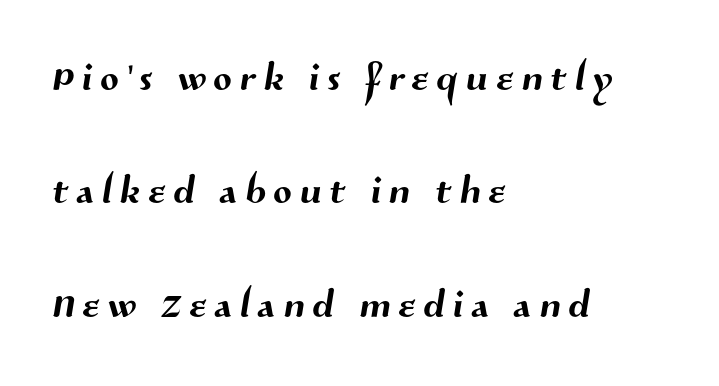
Q: Is the typeface a serif or a sans-serif typeface? A: Sans-serif.
Q: Is the text underlined? A: No.
Q: How is the paragraph aligned? A: Left-aligned.
Q: Is the spacing between lines tight, normal or loose? A: Loose.
Q: Width (condensed, normal, or wide)? A: Normal.
Q: Stroke contrast? A: Medium.
Q: x-height? A: Medium.
Q: Monospaced? A: No.
